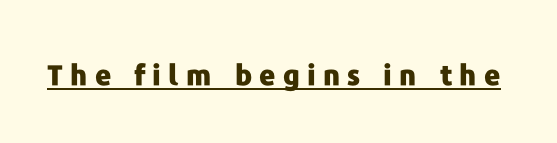
{"serif": "no", "italic": "no", "bold": "yes", "weight": "heavy", "width": "normal", "stroke_contrast": "low", "x_height": "medium", "monospaced": "no", "underline": "yes", "letter_spacing": "wide", "letter_spacing_em": 0.26, "glyph_px": 28}
